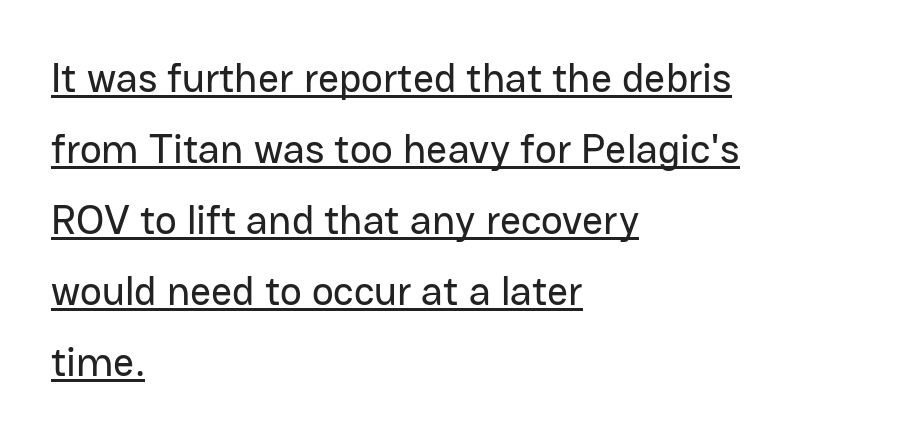
The image shows 41 px sans-serif type, upright; set left-aligned, line spacing 1.73x, normal letter spacing, underlined; low stroke contrast and a medium x-height.
